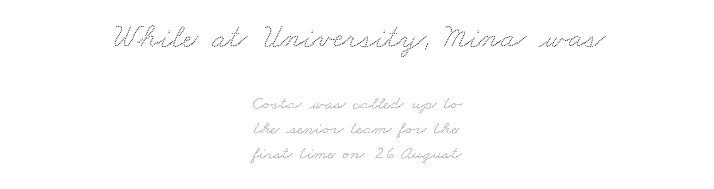
{"width": "wide", "stroke_contrast": "low", "x_height": "small", "monospaced": "no", "underline": "no", "align": "center", "line_spacing": "normal", "line_spacing_ratio": 1.32, "letter_spacing": "normal", "letter_spacing_em": 0.0, "larger_block": "first", "size_ratio": 1.79, "glyph_px": 34}
